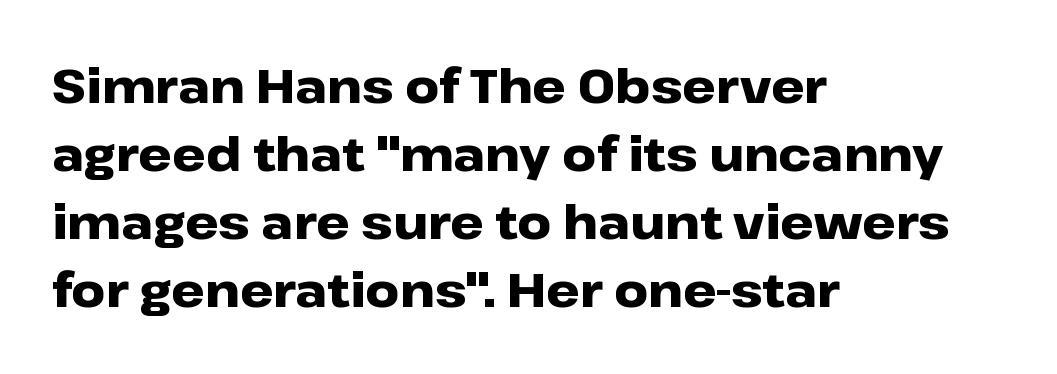
Look at the stroke-to-counter ratio: heavy, a bold. The rendering uses natural spacing where letterforms have individual widths. Alignment: flush left. The passage shown is not underscored anywhere. Each letter's strokes conclude bluntly, with no projecting serifs.
